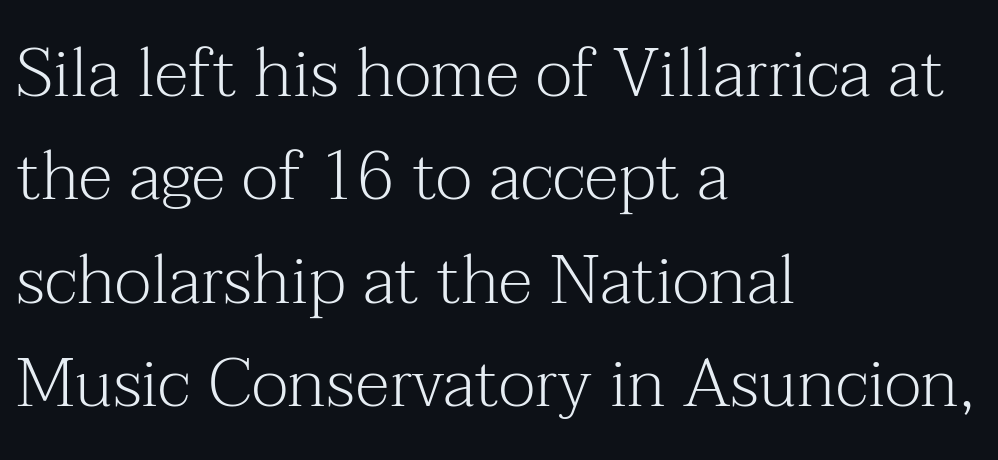
Q: Is the text bold? A: No.
Q: Is the text italic (slanted)? A: No, it is upright.
Q: Is the typeface a serif or a sans-serif typeface? A: Serif.
Q: Is the text underlined? A: No.
Q: How is the paragraph aligned? A: Left-aligned.
Q: Is the spacing between letters normal or unusually wide? A: Normal.
Q: Is the spacing between lines tight, normal or loose? A: Normal.
Q: Width (condensed, normal, or wide)? A: Normal.
Q: Stroke contrast? A: Medium.
Q: x-height? A: Medium.
Q: Monospaced? A: No.
